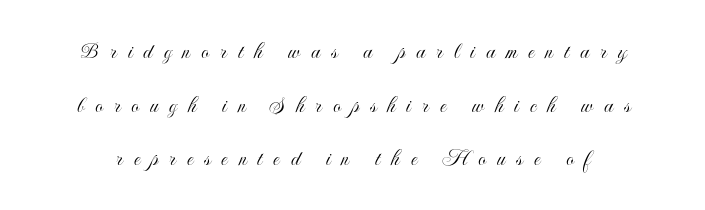
Any mark beneath the type? The region is blank. Students, observe: this is what heavily led, spacious text looks like. Spacing between characters has been opened up far beyond the box default.
